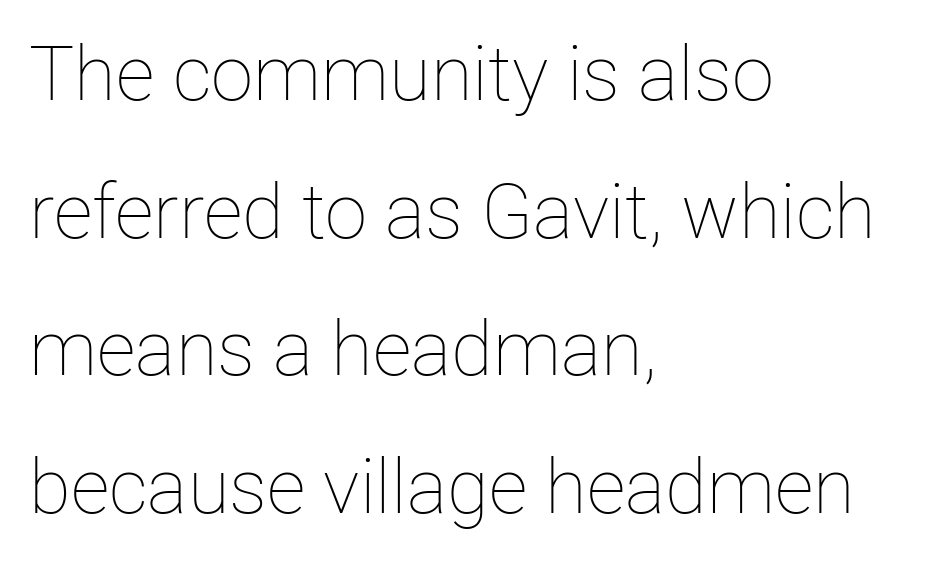
The image shows 76 px thin type, upright; set left-aligned, line spacing 1.81x, normal letter spacing, not underlined; low stroke contrast and a medium x-height.
